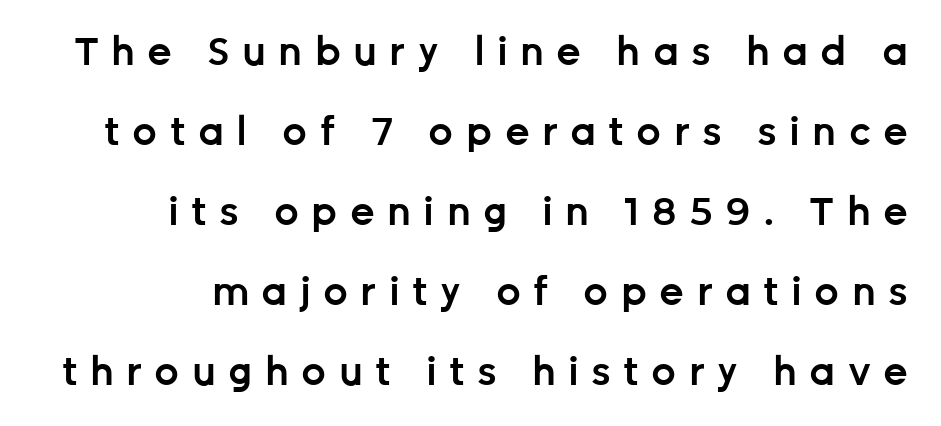
The image shows 39 px semibold sans-serif type, upright; set right-aligned, loose line spacing (2.05x), unusually wide letter spacing (+0.31 em), not underlined; low stroke contrast and a medium x-height.
